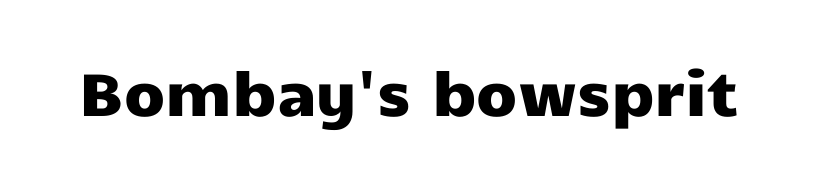
The image shows 60 px wide sans-serif type, upright; set normal letter spacing, not underlined; low stroke contrast and a medium x-height.
